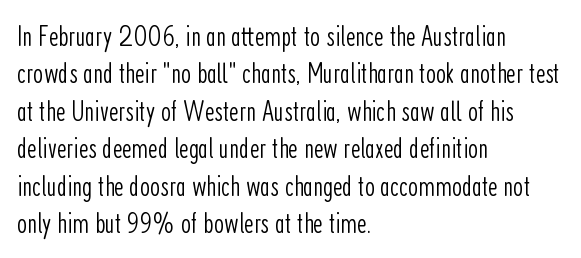
Q: Is the text bold? A: No.
Q: Is the text italic (slanted)? A: No, it is upright.
Q: Is the typeface a serif or a sans-serif typeface? A: Sans-serif.
Q: Is the text underlined? A: No.
Q: How is the paragraph aligned? A: Left-aligned.
Q: Is the spacing between letters normal or unusually wide? A: Normal.
Q: Is the spacing between lines tight, normal or loose? A: Normal.
Q: Width (condensed, normal, or wide)? A: Condensed.
Q: Stroke contrast? A: Low.
Q: x-height? A: Medium.
Q: Monospaced? A: No.
